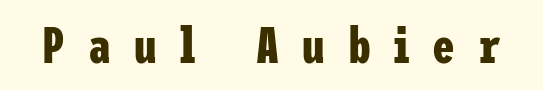
Look at the tracking — it's clearly loosened, letters drifting apart. Typographic density is high because the face is bold. The gap between lines stays unmarked. Nope, no serifs anywhere on these letters. The typography opts for an upright posture over an oblique one.
